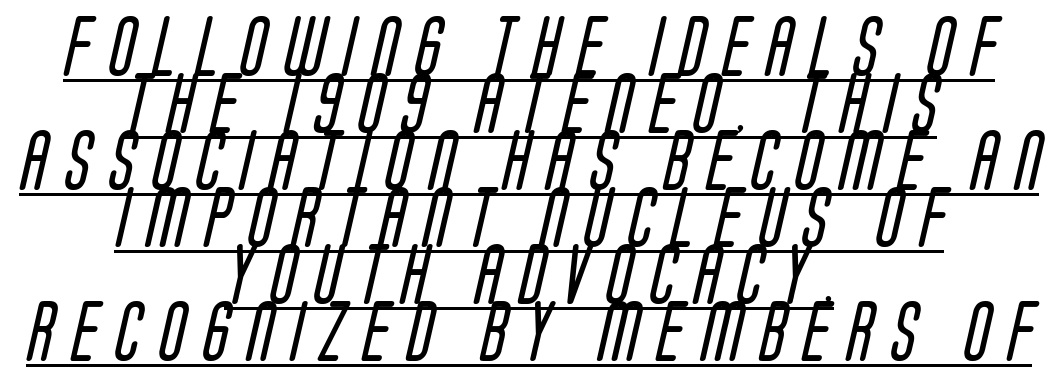
Display-style spreading of the glyphs; the letterfit is very open. Compared with a flush-left layout, this one balances lines on the center instead. Do the characters align in a grid? No, the font is proportional. Quick note: interline space is minimal. No extra ink here — the face is not bold.
